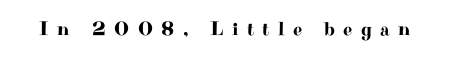
{"italic": "no", "underline": "no", "letter_spacing": "wide", "letter_spacing_em": 0.42, "glyph_px": 20}
